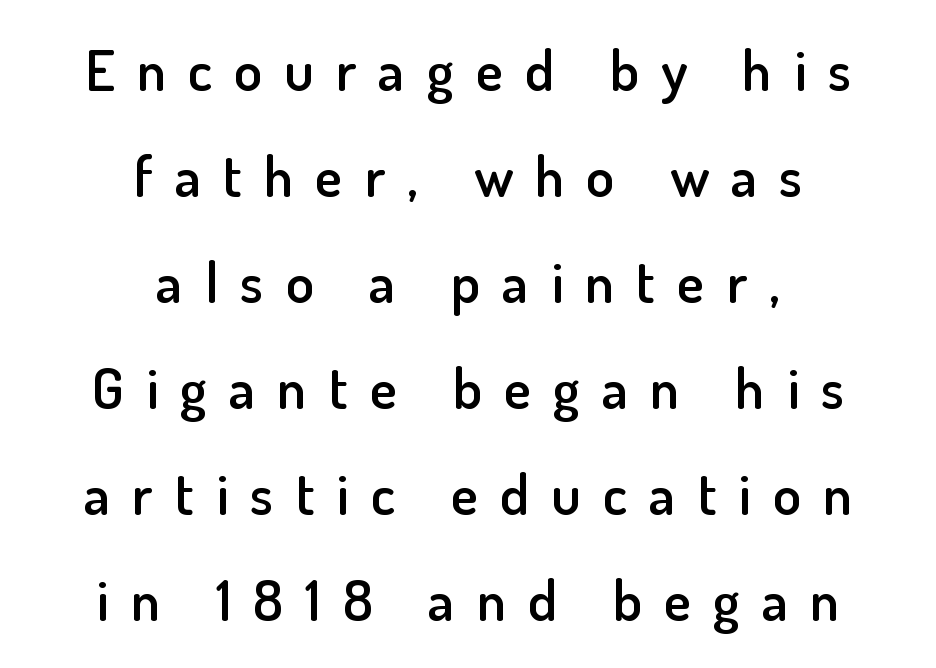
Q: Is the text bold? A: Semi-bold.
Q: Is the text italic (slanted)? A: No, it is upright.
Q: Is the typeface a serif or a sans-serif typeface? A: Sans-serif.
Q: Is the text underlined? A: No.
Q: How is the paragraph aligned? A: Centered.
Q: Is the spacing between letters normal or unusually wide? A: Unusually wide.
Q: Width (condensed, normal, or wide)? A: Normal.
Q: Stroke contrast? A: Low.
Q: x-height? A: Small.
Q: Monospaced? A: No.
